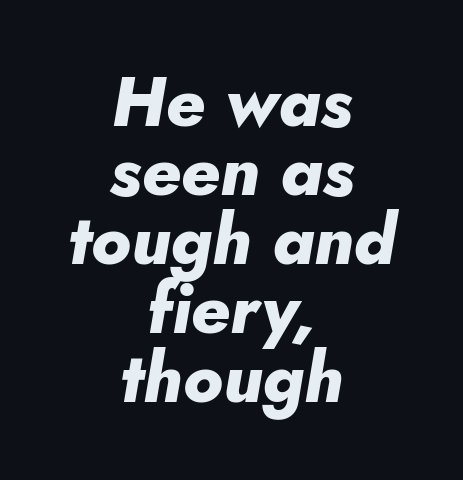
The image shows 69 px heavy type, italic (leaning right); set centered, tight line spacing (1.0x), normal letter spacing, not underlined; low stroke contrast and a small x-height.
